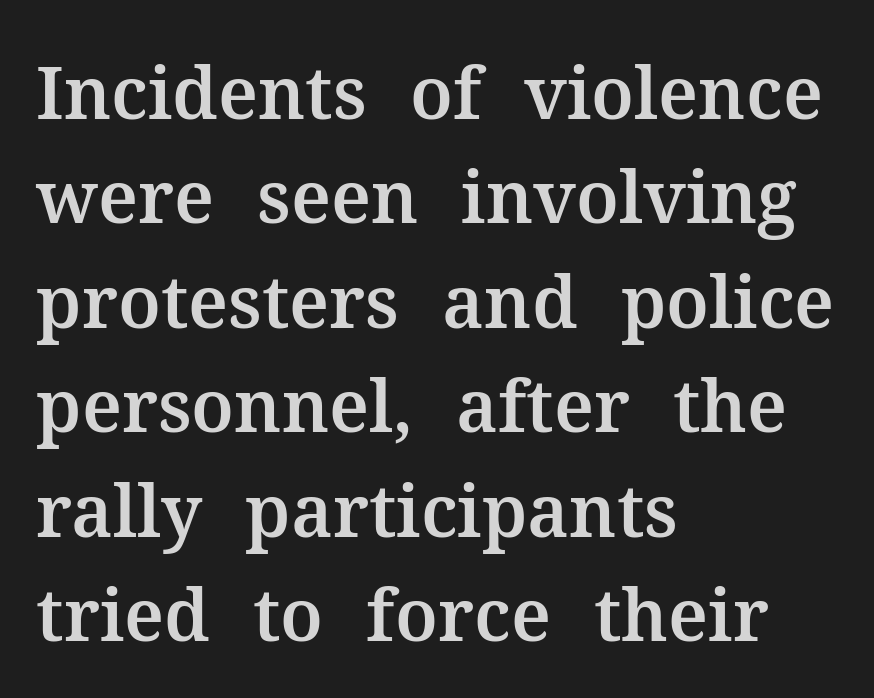
Q: Is the text italic (slanted)? A: No, it is upright.
Q: Is the typeface a serif or a sans-serif typeface? A: Serif.
Q: Is the text underlined? A: No.
Q: How is the paragraph aligned? A: Left-aligned.
Q: Is the spacing between letters normal or unusually wide? A: Normal.
Q: Is the spacing between lines tight, normal or loose? A: Normal.
Q: Width (condensed, normal, or wide)? A: Normal.
Q: Stroke contrast? A: Medium.
Q: x-height? A: Medium.
Q: Monospaced? A: No.
